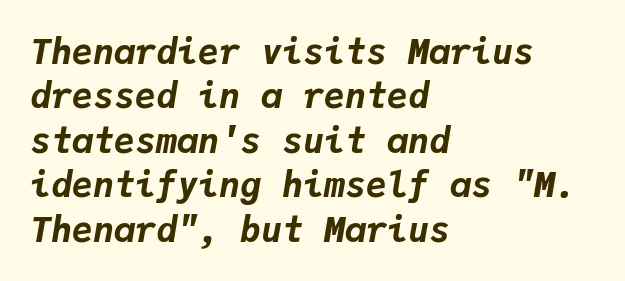
The image shows 35 px bold type, italic (leaning right), monospaced; set left-aligned, normal line spacing (1.27x), normal letter spacing, not underlined; low stroke contrast and a medium x-height.
